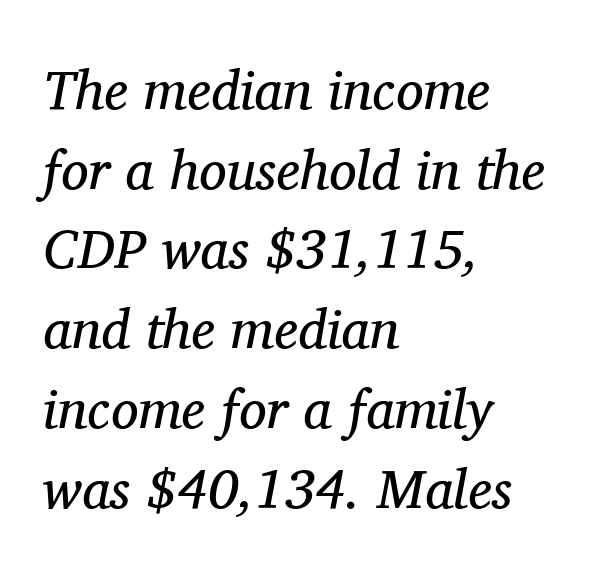
No heavy texture on the line: the type isn't bold. Rendered with sloped, italic letterforms. Short note: letters normally spaced. This rendering features lettering with no underline. Proportional: the letters do not fall into vertical columns. Examine the stroke ends and you'll spot serifs.
